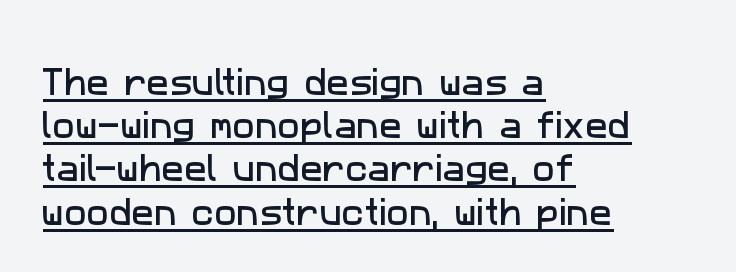
Q: Is the typeface a serif or a sans-serif typeface? A: Sans-serif.
Q: Is the text underlined? A: Yes.
Q: How is the paragraph aligned? A: Left-aligned.
Q: Is the spacing between letters normal or unusually wide? A: Normal.
Q: Is the spacing between lines tight, normal or loose? A: Normal.
Q: Width (condensed, normal, or wide)? A: Normal.
Q: Stroke contrast? A: Low.
Q: x-height? A: Medium.
Q: Monospaced? A: No.
